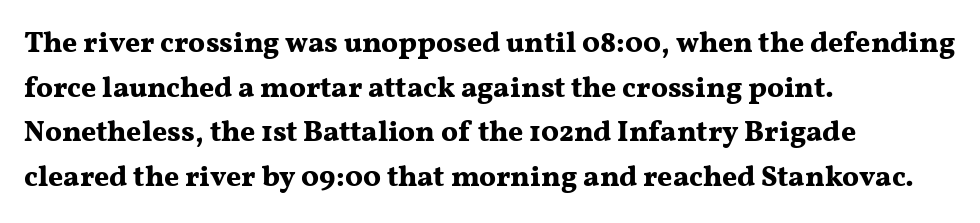
On the weight axis this lands at bold, roughly 700. A typesetter would call this zero additional tracking. A roman cut, with each character standing at attention. A typesetter would call this leading conventional body-copy spacing. The paragraph shown leans on its left margin.
